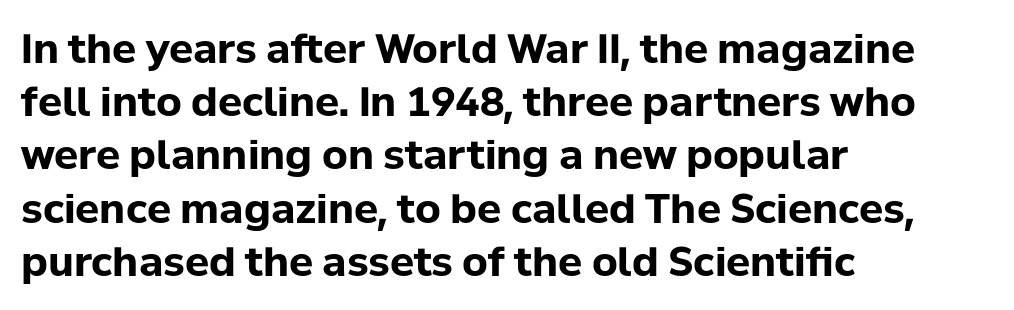
{"serif": "no", "italic": "no", "bold": "yes", "weight": "bold", "width": "normal", "stroke_contrast": "low", "x_height": "medium", "monospaced": "no", "underline": "no", "align": "left", "line_spacing": "normal", "line_spacing_ratio": 1.33, "letter_spacing": "normal", "letter_spacing_em": 0.0, "glyph_px": 40}
